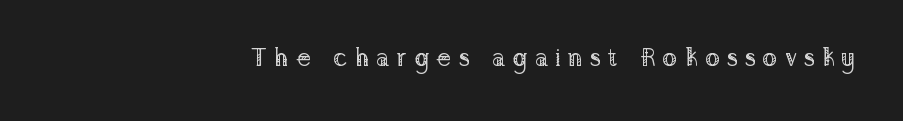
The image shows 25 px text type, upright; set right-aligned, unusually wide letter spacing (+0.28 em), not underlined.
